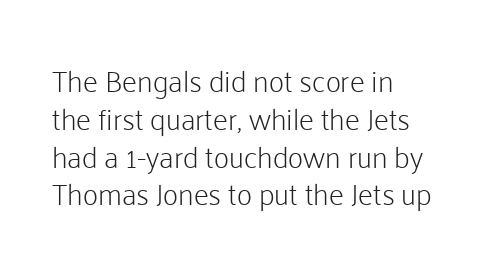
The foot of each line stays bare and open. Stroke thickness stays within the range of a standard reading face or lighter. Does the leading feel generous? No, just average. Here the designer chose a conventional face with non-uniform glyph widths.
